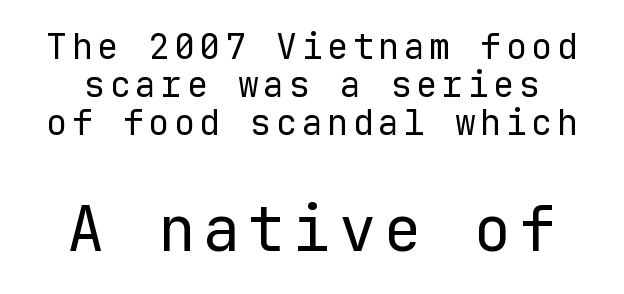
{"serif": "no", "italic": "no", "bold": "no", "weight": "regular", "width": "normal", "stroke_contrast": "low", "x_height": "medium", "monospaced": "yes", "underline": "no", "align": "center", "line_spacing": "tight", "line_spacing_ratio": 1.09, "larger_block": "second", "size_ratio": 1.77, "glyph_px": 62}
